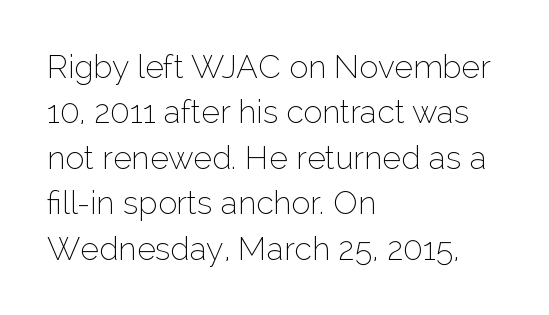
Q: Is the text bold? A: No.
Q: Is the text italic (slanted)? A: No, it is upright.
Q: Is the typeface a serif or a sans-serif typeface? A: Sans-serif.
Q: Is the text underlined? A: No.
Q: How is the paragraph aligned? A: Left-aligned.
Q: Is the spacing between letters normal or unusually wide? A: Normal.
Q: Is the spacing between lines tight, normal or loose? A: Normal.
Q: Width (condensed, normal, or wide)? A: Normal.
Q: Stroke contrast? A: Low.
Q: x-height? A: Medium.
Q: Monospaced? A: No.
